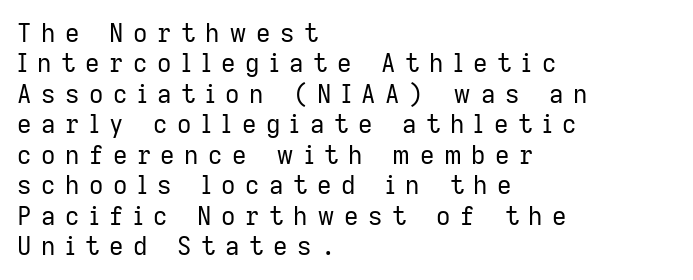
Q: Is the text bold? A: No.
Q: Is the text italic (slanted)? A: No, it is upright.
Q: Is the text underlined? A: No.
Q: How is the paragraph aligned? A: Left-aligned.
Q: Is the spacing between letters normal or unusually wide? A: Unusually wide.
